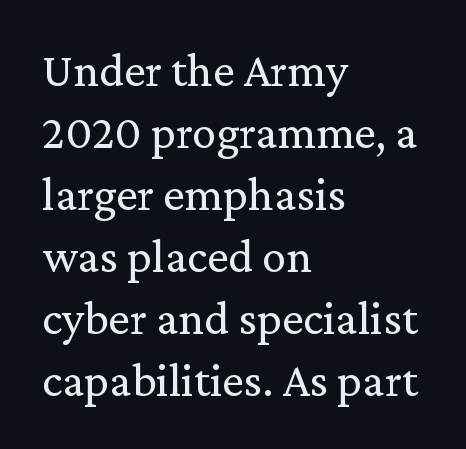
{"serif": "yes", "italic": "no", "bold": "no", "weight": "regular", "width": "normal", "stroke_contrast": "low", "x_height": "medium", "monospaced": "no", "underline": "no", "align": "left", "line_spacing": "normal", "line_spacing_ratio": 1.29, "letter_spacing": "normal", "letter_spacing_em": 0.0, "glyph_px": 48}
